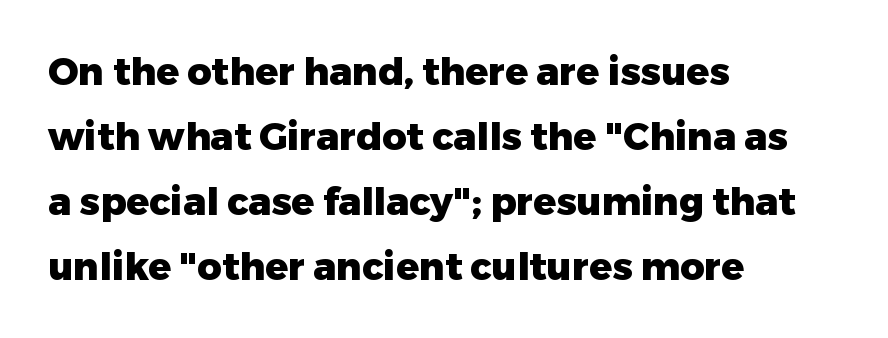
The image shows 38 px heavy sans-serif type, upright; set left-aligned, line spacing 1.71x, normal letter spacing, not underlined; low stroke contrast and a medium x-height.
